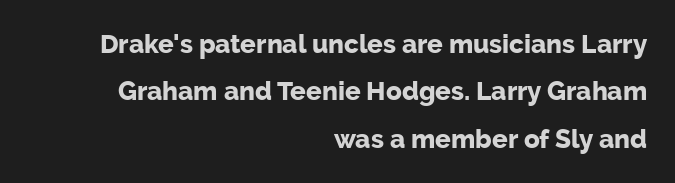
The strokes are fattened all the way to bold. Just letters on the line, the space beneath them empty. The lettering stays uniformly vertical, giving the passage a roman look. Between one letter and the next there's only the usual sliver of space. A student would call this right alignment; a typographer would say flush right, rag left.
